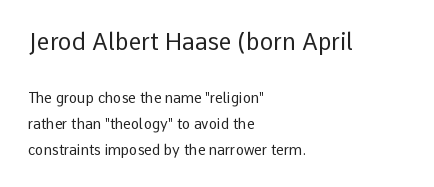
{"italic": "no", "bold": "no", "underline": "no", "align": "left", "line_spacing_ratio": 1.85, "letter_spacing": "normal", "letter_spacing_em": 0.0, "larger_block": "first", "size_ratio": 1.64, "glyph_px": 23}
